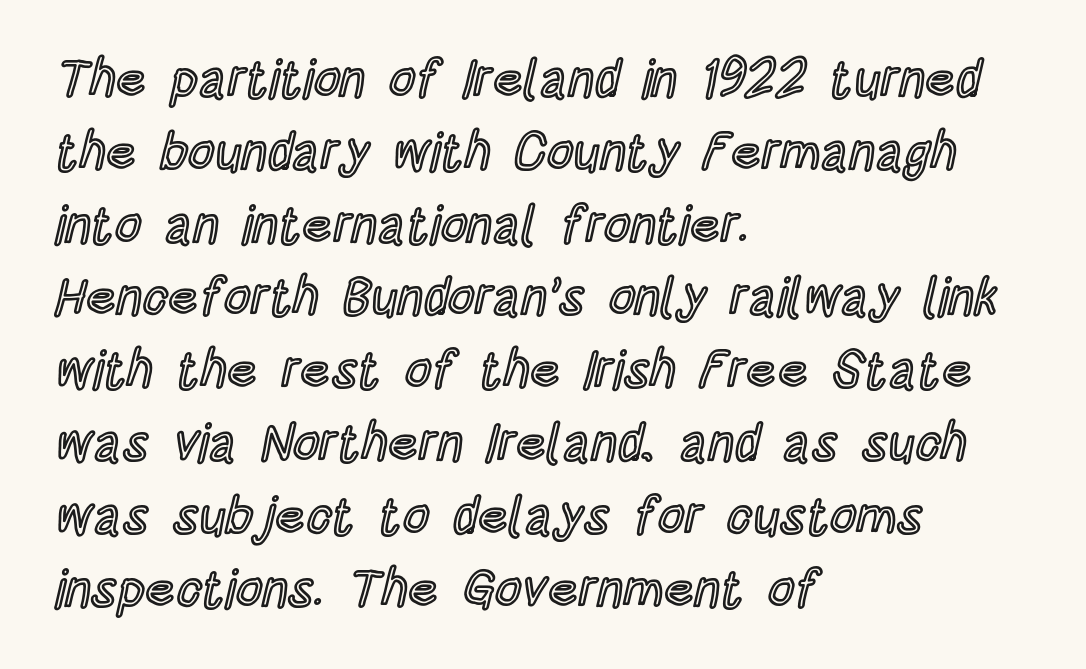
Here the designer chose a conventional face with non-uniform glyph widths. Plain, unruled lines of type. The rendering keeps characters at their native spacing. Successive baselines arrive at the customary interval. Each line starts at the same left margin while the right side varies.
